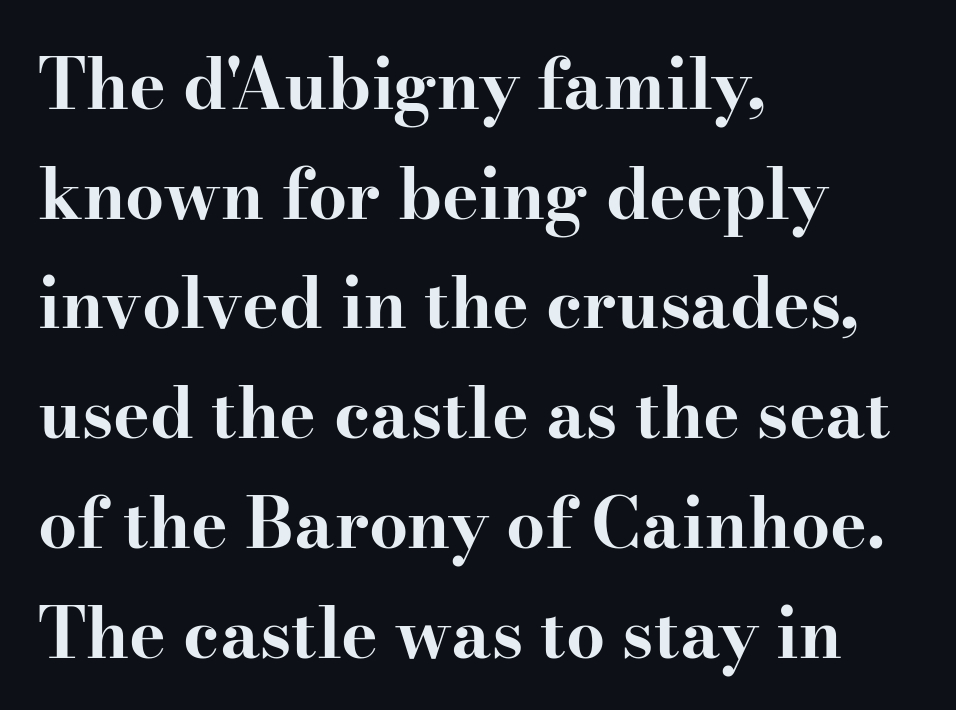
Q: Is the text bold? A: Yes.
Q: Is the text italic (slanted)? A: No, it is upright.
Q: Is the typeface a serif or a sans-serif typeface? A: Serif.
Q: Is the text underlined? A: No.
Q: How is the paragraph aligned? A: Left-aligned.
Q: Is the spacing between letters normal or unusually wide? A: Normal.
Q: Is the spacing between lines tight, normal or loose? A: Normal.
Q: Width (condensed, normal, or wide)? A: Wide.
Q: Stroke contrast? A: High.
Q: x-height? A: Small.
Q: Monospaced? A: No.
